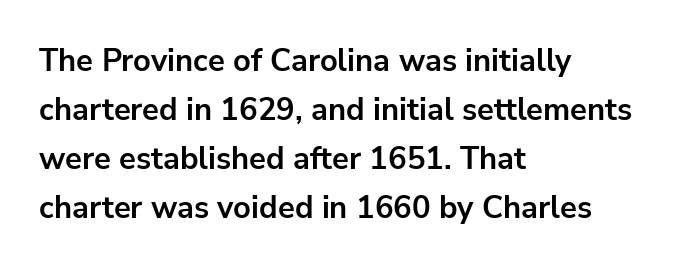
{"serif": "no", "italic": "no", "bold": "yes", "weight": "bold", "width": "normal", "stroke_contrast": "low", "x_height": "medium", "monospaced": "no", "underline": "no", "align": "left", "line_spacing": "normal", "line_spacing_ratio": 1.58, "letter_spacing": "normal", "letter_spacing_em": 0.0, "glyph_px": 31}
